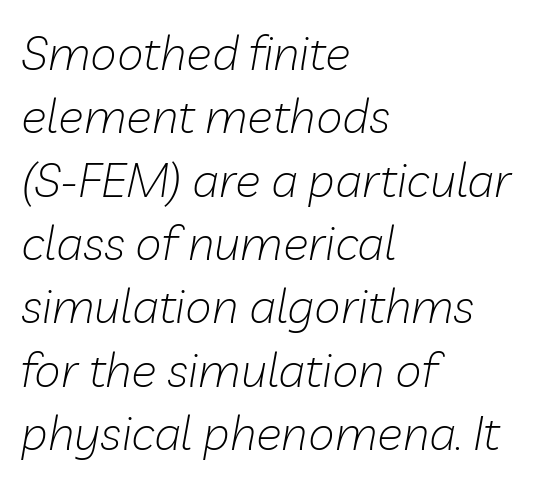
The image shows 48 px light type, italic (leaning right); set left-aligned, normal line spacing (1.32x), normal letter spacing, not underlined; low stroke contrast and a medium x-height.
